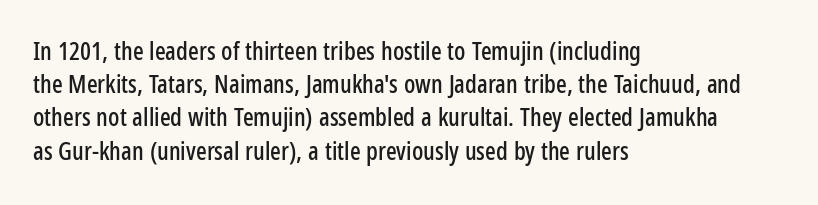
The image shows 25 px text type, upright; set left-aligned, normal line spacing (1.33x), normal letter spacing, not underlined.
